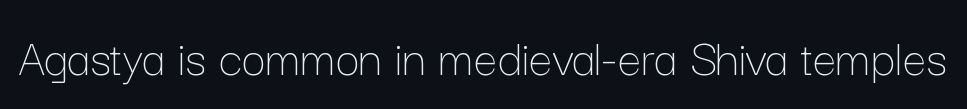
Q: Is the text bold? A: No.
Q: Is the text italic (slanted)? A: No, it is upright.
Q: Is the text underlined? A: No.
Q: Is the spacing between letters normal or unusually wide? A: Normal.
Q: Width (condensed, normal, or wide)? A: Normal.
Q: Stroke contrast? A: Low.
Q: x-height? A: Medium.
Q: Monospaced? A: No.
